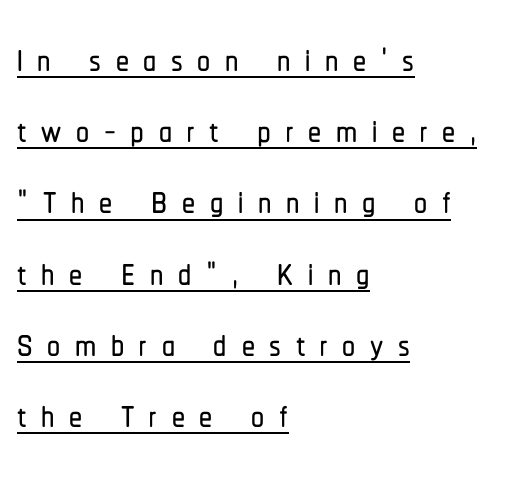
Q: Is the text italic (slanted)? A: No, it is upright.
Q: Is the typeface a serif or a sans-serif typeface? A: Sans-serif.
Q: Is the text underlined? A: Yes.
Q: How is the paragraph aligned? A: Left-aligned.
Q: Is the spacing between letters normal or unusually wide? A: Unusually wide.
Q: Is the spacing between lines tight, normal or loose? A: Normal.
Q: Width (condensed, normal, or wide)? A: Condensed.
Q: Stroke contrast? A: Low.
Q: x-height? A: Medium.
Q: Monospaced? A: No.
